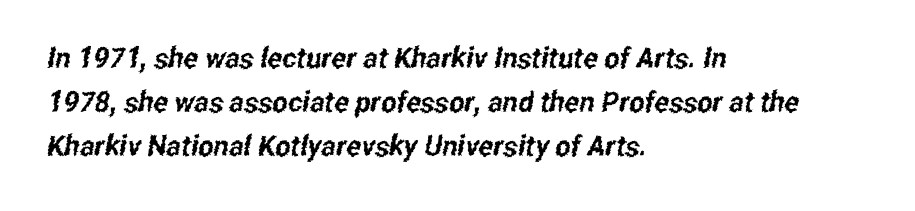
The image shows 29 px condensed sans-serif type; set left-aligned, normal line spacing (1.52x), normal letter spacing, not underlined; low stroke contrast and a medium x-height.
